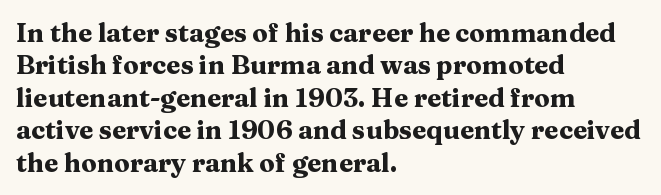
The image shows 26 px bold type, upright; set left-aligned, normal line spacing (1.25x), normal letter spacing, not underlined.
